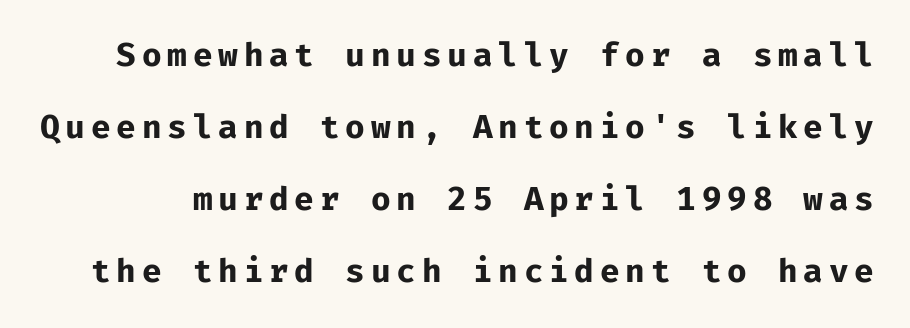
The image shows 32 px bold sans-serif type, upright, monospaced; set loose line spacing (2.25x), not underlined; low stroke contrast and a medium x-height.
